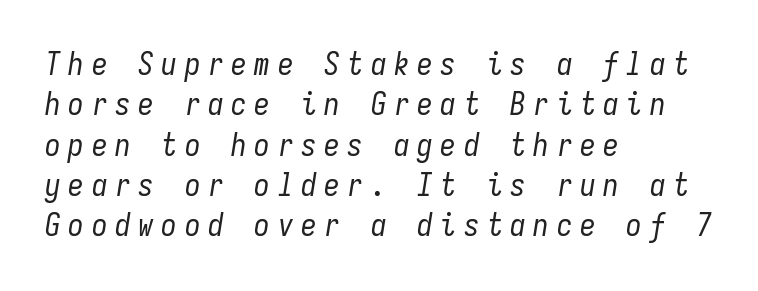
Q: Is the text bold? A: No.
Q: Is the text italic (slanted)? A: Yes, it leans right by about 9 degrees.
Q: Is the text underlined? A: No.
Q: How is the paragraph aligned? A: Left-aligned.
Q: Is the spacing between letters normal or unusually wide? A: Unusually wide.
Q: Is the spacing between lines tight, normal or loose? A: Normal.
Q: Width (condensed, normal, or wide)? A: Condensed.
Q: Stroke contrast? A: Low.
Q: x-height? A: Medium.
Q: Monospaced? A: Yes.
